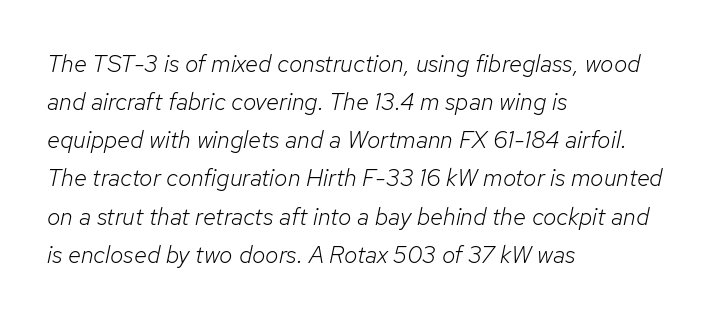
Q: Is the text bold? A: No.
Q: Is the text italic (slanted)? A: Yes, it leans right by about 12 degrees.
Q: Is the text underlined? A: No.
Q: How is the paragraph aligned? A: Left-aligned.
Q: Is the spacing between letters normal or unusually wide? A: Normal.
Q: Is the spacing between lines tight, normal or loose? A: Normal.
